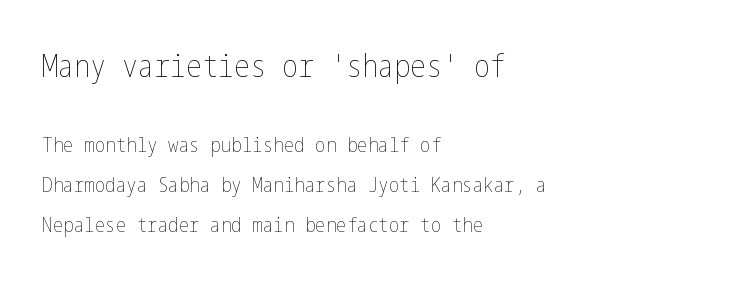
Q: Is the text bold? A: No.
Q: Is the text italic (slanted)? A: No, it is upright.
Q: Is the text underlined? A: No.
Q: How is the paragraph aligned? A: Left-aligned.
Q: Is the spacing between letters normal or unusually wide? A: Normal.
Q: Is the spacing between lines tight, normal or loose? A: Loose.
Q: Which block of text is set in a larger size, the first (top) or the second (bottom)? A: The first (top) one.
Q: Width (condensed, normal, or wide)? A: Condensed.
Q: Stroke contrast? A: Low.
Q: x-height? A: Medium.
